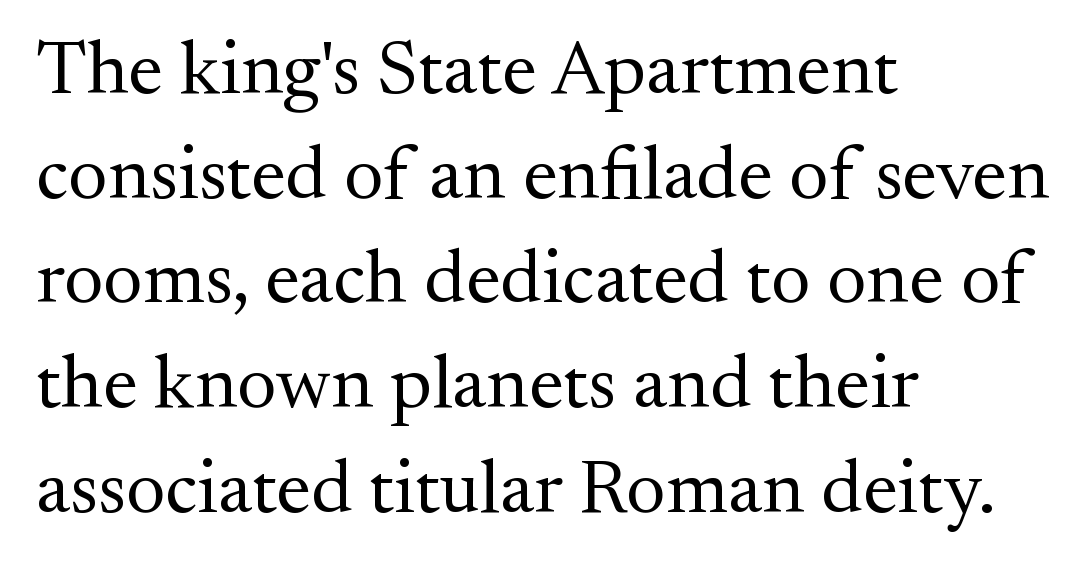
{"serif": "yes", "italic": "no", "bold": "no", "weight": "regular", "width": "normal", "stroke_contrast": "medium", "x_height": "small", "monospaced": "no", "underline": "no", "align": "left", "line_spacing": "normal", "line_spacing_ratio": 1.36, "letter_spacing": "normal", "letter_spacing_em": 0.0, "glyph_px": 77}
